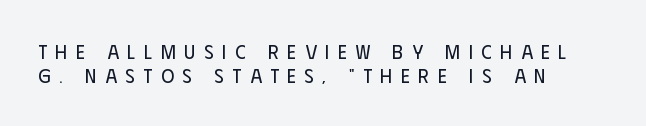
Q: Is the text bold? A: No.
Q: Is the text italic (slanted)? A: No, it is upright.
Q: Is the text underlined? A: No.
Q: How is the paragraph aligned? A: Left-aligned.
Q: Is the spacing between letters normal or unusually wide? A: Unusually wide.
